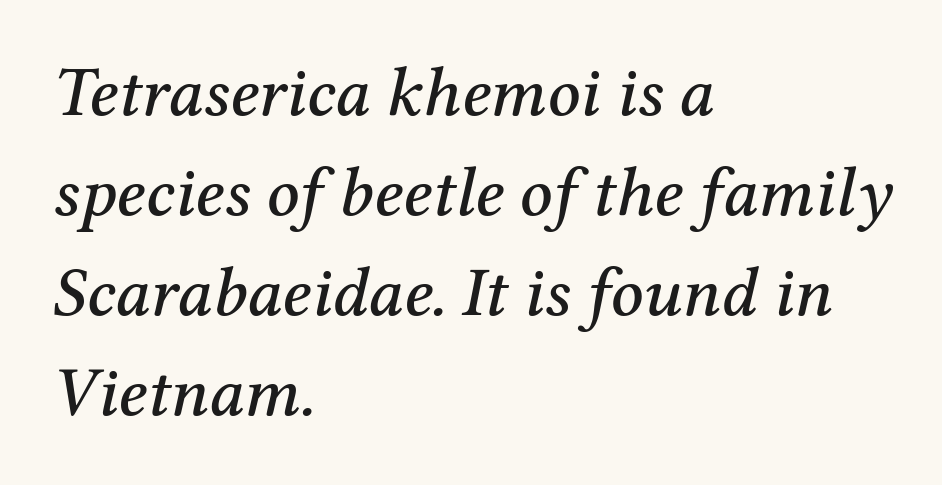
Posture: slanted. Standard letterfit; no display-style spreading of the glyphs. The compositor pushed each line to the left boundary. The passage shown is not underscored anywhere.
